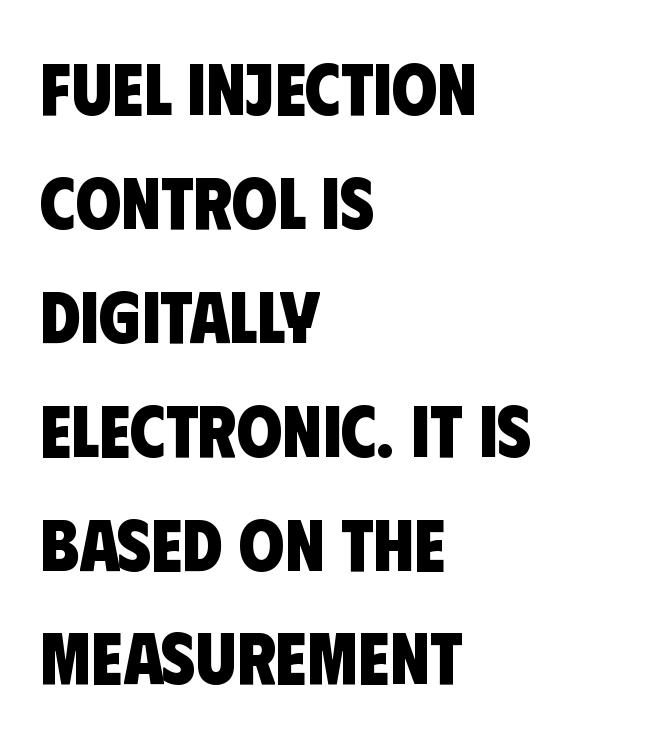
Q: Is the text bold? A: Yes.
Q: Is the typeface a serif or a sans-serif typeface? A: Sans-serif.
Q: Is the text underlined? A: No.
Q: How is the paragraph aligned? A: Left-aligned.
Q: Is the spacing between letters normal or unusually wide? A: Normal.
Q: Is the spacing between lines tight, normal or loose? A: Normal.
Q: Width (condensed, normal, or wide)? A: Condensed.
Q: Stroke contrast? A: Low.
Q: x-height? A: Large.
Q: Monospaced? A: No.
